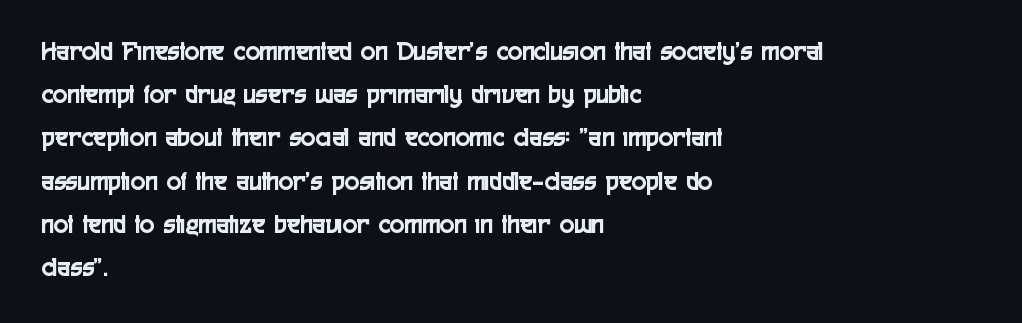
Anything drawn beneath the words? Only blank space. In terms of letterspacing, this is plain default setting. No italicization has been applied; the sample stays upright. The block of text has a typical density, with ordinary space between rows. Horizontal alignment here is leftward, the default for most running prose.
